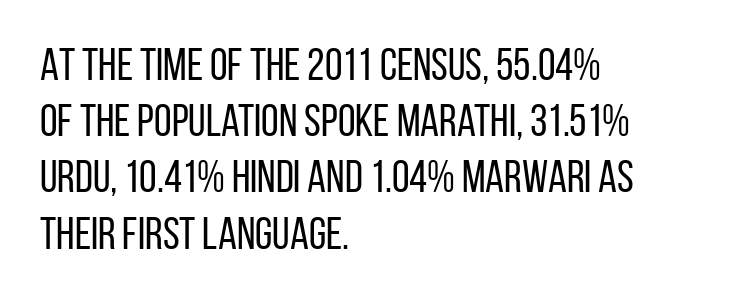
Q: Is the text bold? A: No.
Q: Is the text italic (slanted)? A: No, it is upright.
Q: Is the typeface a serif or a sans-serif typeface? A: Sans-serif.
Q: Is the text underlined? A: No.
Q: How is the paragraph aligned? A: Left-aligned.
Q: Is the spacing between letters normal or unusually wide? A: Normal.
Q: Is the spacing between lines tight, normal or loose? A: Normal.
Q: Width (condensed, normal, or wide)? A: Condensed.
Q: Stroke contrast? A: Low.
Q: x-height? A: Large.
Q: Monospaced? A: No.
